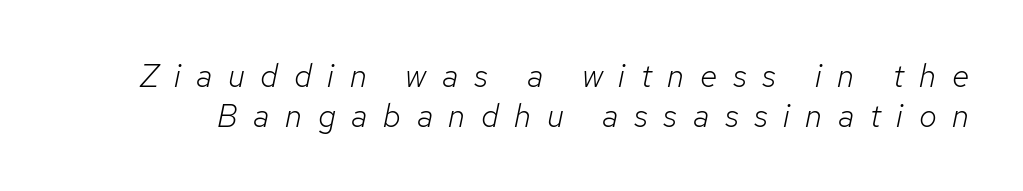
Here the designer chose a conventional face with non-uniform glyph widths. Letters rest on an invisible, unmarked baseline. The strokes are not fattened; the text isn't bold. The text carries the slant typical of an italic or oblique font.
